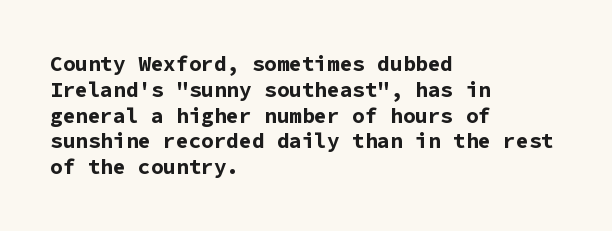
The image shows 21 px bold type, upright; set left-aligned, line spacing 1.23x, normal letter spacing, not underlined.
